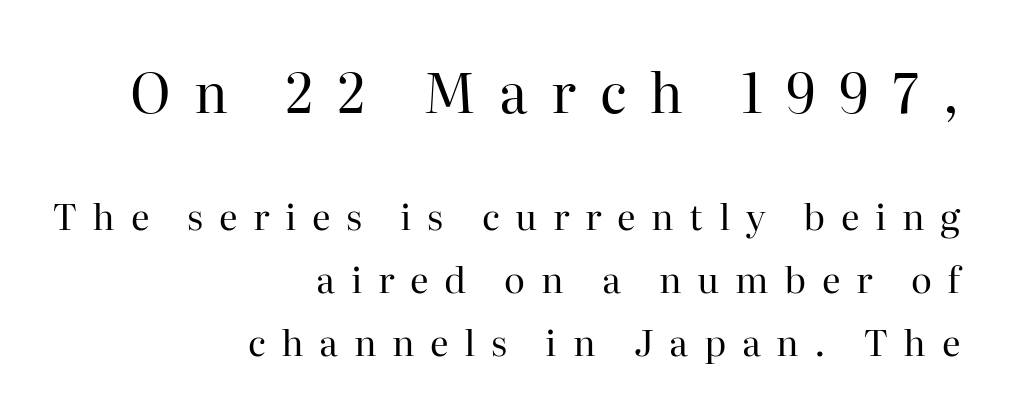
The type family on display is of the serif kind. Does extra space separate the letters? Yes, quite a lot of it. In CSS terms this would be text-align: right. No chunkiness to these letters — they're not bold. Descender tails drop into unmarked territory.
